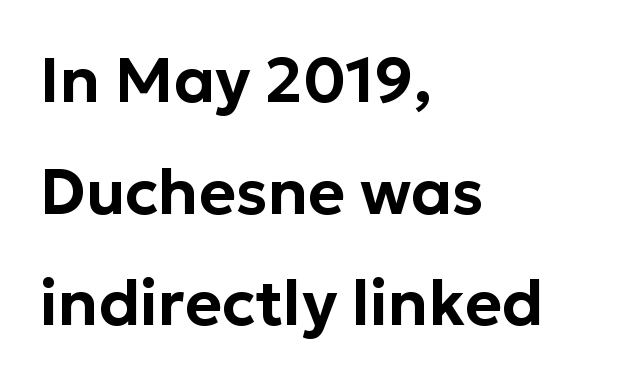
The image shows 63 px sans-serif type, upright; set left-aligned, line spacing 1.77x, normal letter spacing, not underlined; low stroke contrast and a medium x-height.
